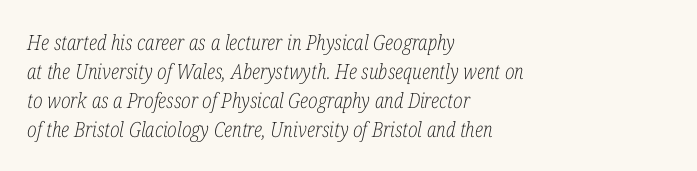
The image shows 21 px text type, italic (leaning right); set left-aligned, normal line spacing (1.38x), normal letter spacing, not underlined.
